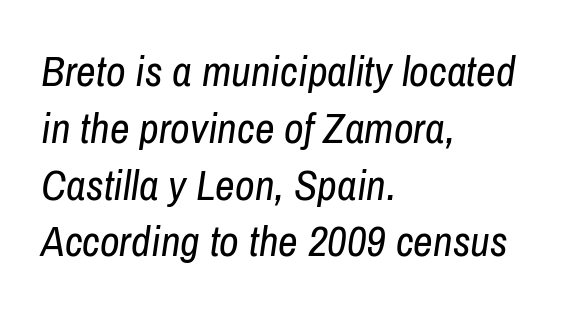
The image shows 43 px regular-weight, condensed type, italic (leaning right); set left-aligned, normal line spacing (1.32x), normal letter spacing, not underlined; low stroke contrast and a medium x-height.
